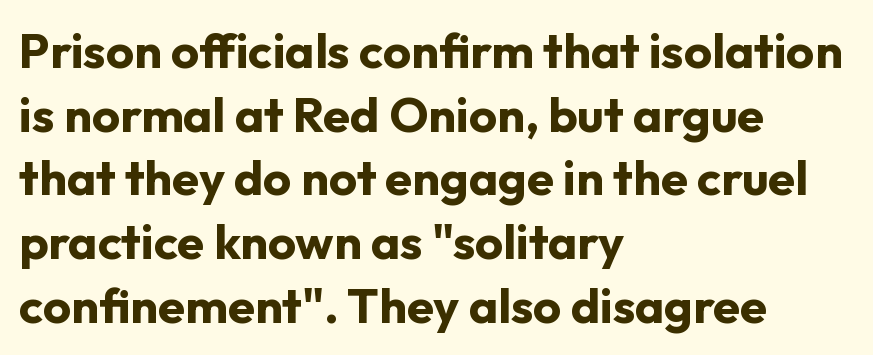
The image shows 49 px bold sans-serif type, upright; set left-aligned, normal line spacing (1.3x), normal letter spacing, not underlined; low stroke contrast and a medium x-height.
